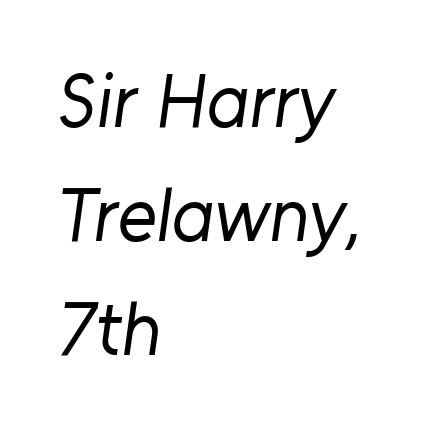
The image shows 75 px regular-weight sans-serif type; set left-aligned, normal line spacing (1.52x), normal letter spacing, not underlined; low stroke contrast and a medium x-height.
